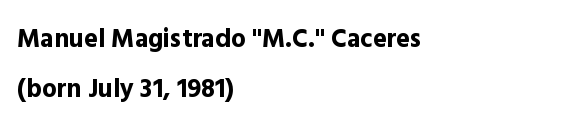
Q: Is the text bold? A: Yes.
Q: Is the text italic (slanted)? A: No, it is upright.
Q: Is the text underlined? A: No.
Q: How is the paragraph aligned? A: Left-aligned.
Q: Is the spacing between letters normal or unusually wide? A: Normal.
Q: Is the spacing between lines tight, normal or loose? A: Loose.
